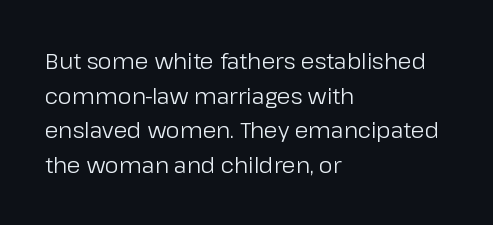
{"italic": "no", "bold": "no", "underline": "no", "align": "left", "line_spacing": "normal", "line_spacing_ratio": 1.57, "letter_spacing": "normal", "letter_spacing_em": 0.0, "glyph_px": 22}
